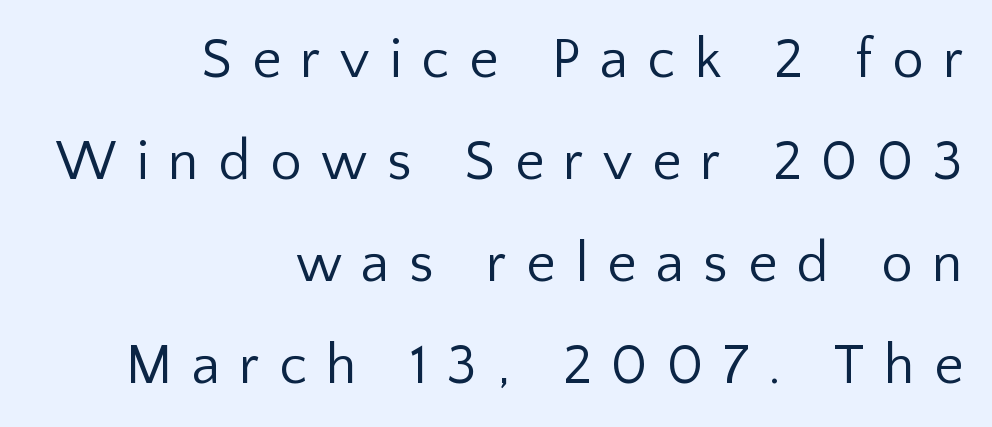
{"serif": "no", "italic": "no", "bold": "no", "weight": "regular", "width": "normal", "stroke_contrast": "low", "x_height": "medium", "monospaced": "no", "underline": "no", "align": "right", "line_spacing_ratio": 1.82, "letter_spacing": "wide", "letter_spacing_em": 0.35, "glyph_px": 56}
